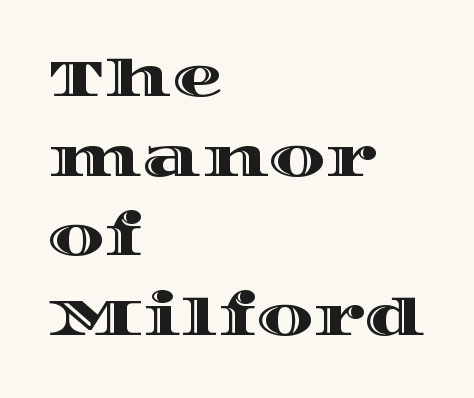
The image shows 51 px wide type, upright; set left-aligned, normal line spacing (1.56x), normal letter spacing, not underlined; a large x-height.
